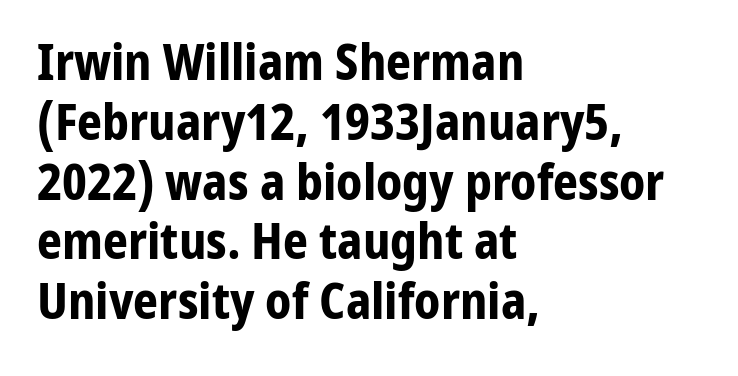
Q: Is the text bold? A: Yes.
Q: Is the text italic (slanted)? A: No, it is upright.
Q: Is the typeface a serif or a sans-serif typeface? A: Sans-serif.
Q: Is the text underlined? A: No.
Q: How is the paragraph aligned? A: Left-aligned.
Q: Is the spacing between letters normal or unusually wide? A: Normal.
Q: Width (condensed, normal, or wide)? A: Normal.
Q: Stroke contrast? A: Low.
Q: x-height? A: Medium.
Q: Monospaced? A: No.
